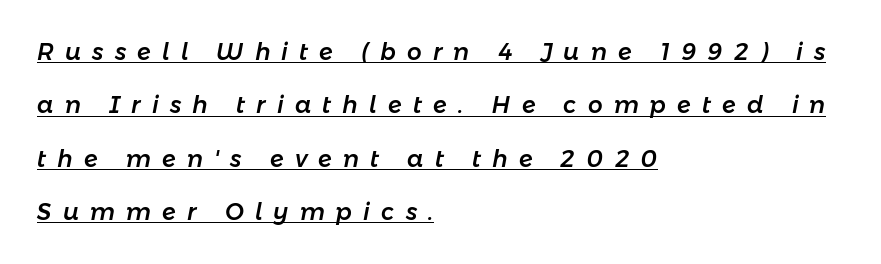
{"italic": "yes", "lean": "right", "slant_degrees": 11, "underline": "yes", "align": "left", "line_spacing": "loose", "line_spacing_ratio": 2.32, "letter_spacing": "wide", "letter_spacing_em": 0.49, "glyph_px": 23}
